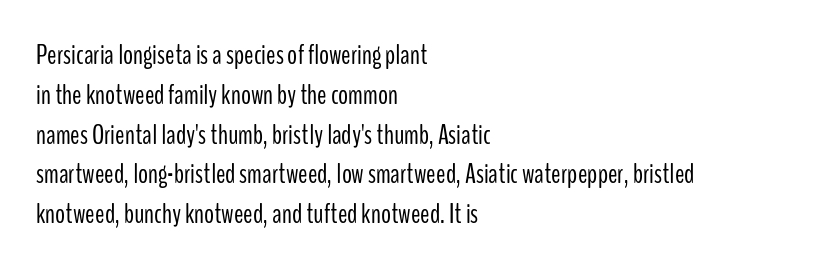
The image shows 28 px light, condensed sans-serif type, upright; set left-aligned, normal line spacing (1.42x), normal letter spacing, not underlined; low stroke contrast and a medium x-height.
